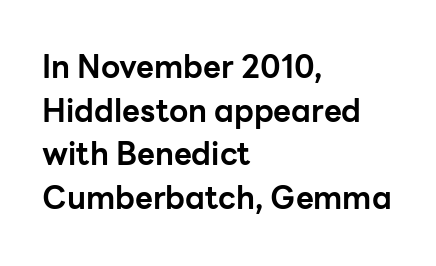
One-word summary of the alignment: left. Bare-footed words on every line. Here the glyphs are tracked normally, forming tight word shapes. A typesetter would call this proportional, since set widths differ per character.
